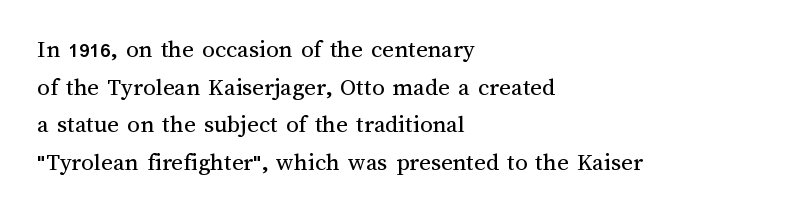
The face used here is rendered with its standard letterfit. Just letters on the line, the space beneath them empty. Caption: face not bold, strokes unweighted. Line spacing here is normal.
